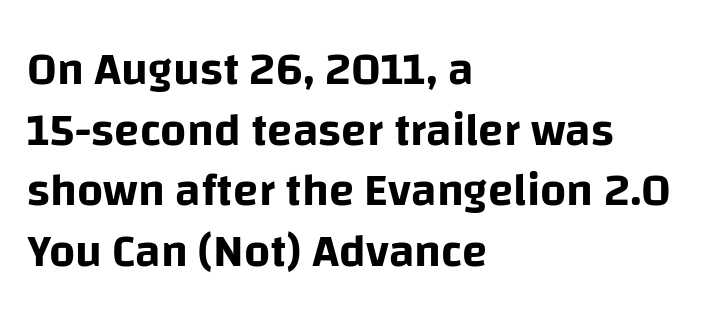
Beneath every word, the page is bare. Italic? Not at all — the glyphs are vertical. Casual observation: everything's shoved over to the left. Check where the strokes stop: nothing finishes them off — pure sans. Leading: standard. Proportional: the letters do not fall into vertical columns.
